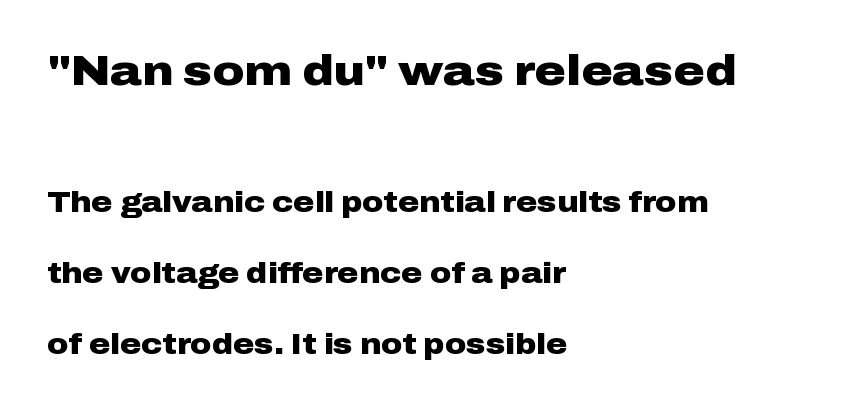
{"serif": "no", "italic": "no", "bold": "yes", "weight": "heavy", "width": "wide", "stroke_contrast": "low", "x_height": "medium", "monospaced": "no", "underline": "no", "align": "left", "line_spacing": "loose", "line_spacing_ratio": 2.44, "letter_spacing": "normal", "letter_spacing_em": 0.0, "larger_block": "first", "size_ratio": 1.48, "glyph_px": 43}
